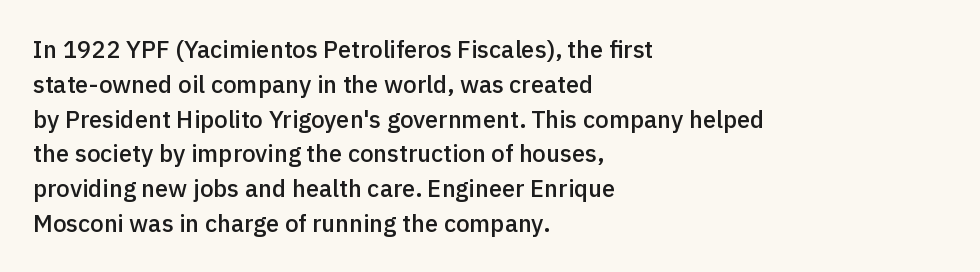
The image shows 24 px text type, upright; set left-aligned, normal line spacing (1.45x), normal letter spacing, not underlined.
